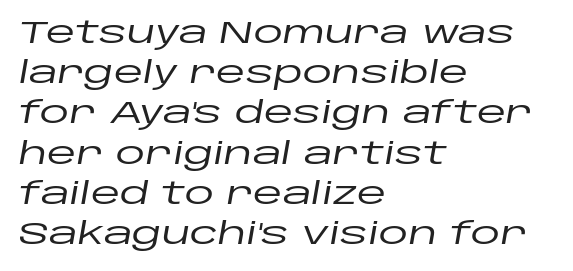
The typography opts for an oblique posture over an upright one. Nobody drew a line under any word here. The rendering uses natural spacing where letterforms have individual widths. If you drew a ruler down the left edge, every line would touch it. Characters follow at the spacing the type designer built in. A normal amount of white space separates one row of letters from the next.
